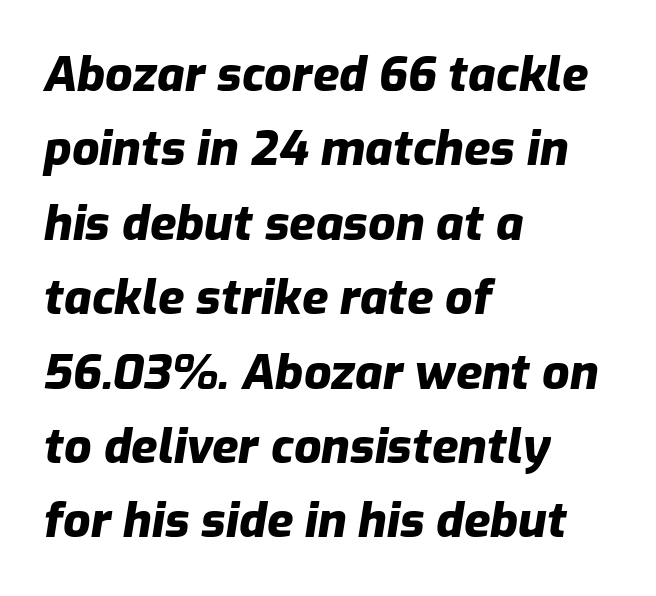
{"italic": "yes", "lean": "right", "slant_degrees": 9, "bold": "yes", "weight": "heavy", "width": "normal", "stroke_contrast": "low", "x_height": "medium", "monospaced": "no", "underline": "no", "align": "left", "line_spacing": "normal", "line_spacing_ratio": 1.55, "letter_spacing": "normal", "letter_spacing_em": 0.0, "glyph_px": 48}
